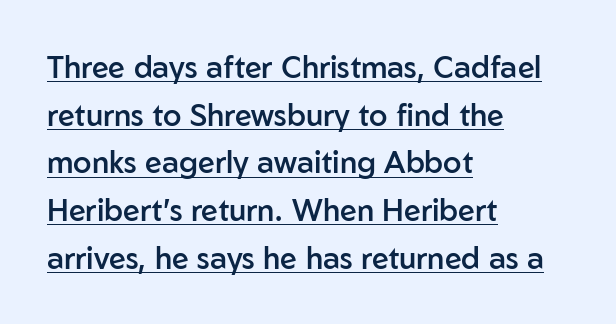
{"serif": "no", "italic": "no", "bold": "semi", "weight": "semibold", "width": "normal", "stroke_contrast": "low", "x_height": "medium", "monospaced": "no", "underline": "yes", "align": "left", "line_spacing": "normal", "line_spacing_ratio": 1.59, "letter_spacing": "normal", "letter_spacing_em": 0.0, "glyph_px": 30}
